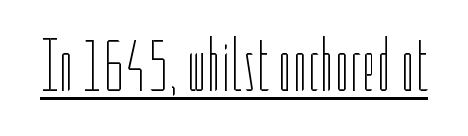
Do the letters lean? They stand straight. The rendered words wear a rule along their underside. A typesetter would call this zero additional tracking. The weight tops out at a normal text grade.
